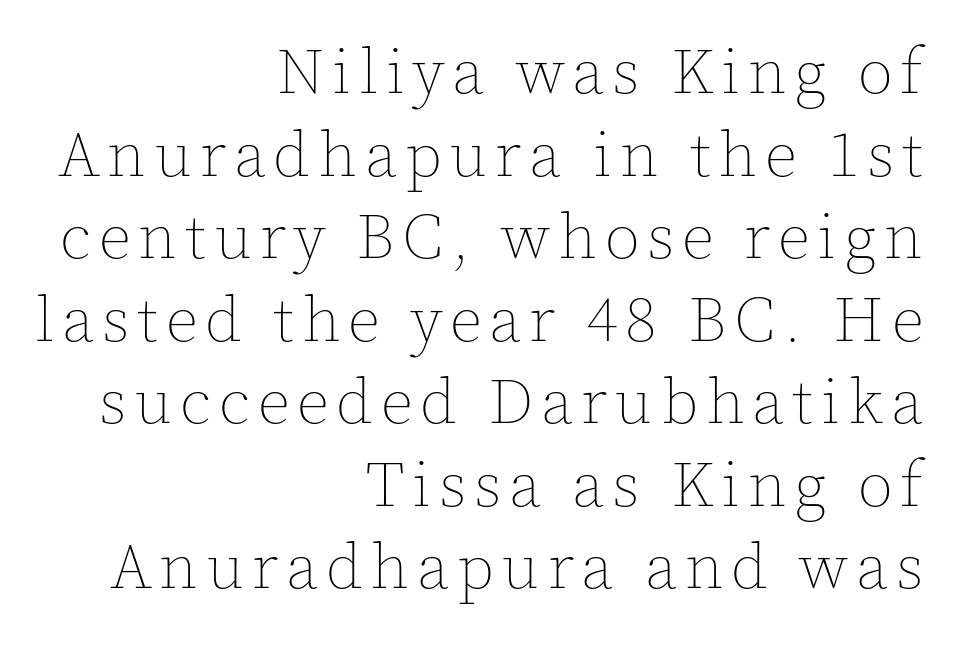
One-word summary of the alignment: right. The font's upright variant was chosen for this text. A quiet, ordinary-to-light weight characterises the typeface. Students, observe: this is what conventionally led text looks like. The passage shown is typed in a proportional face where columns would drift. Clear beneath every line of the passage.
